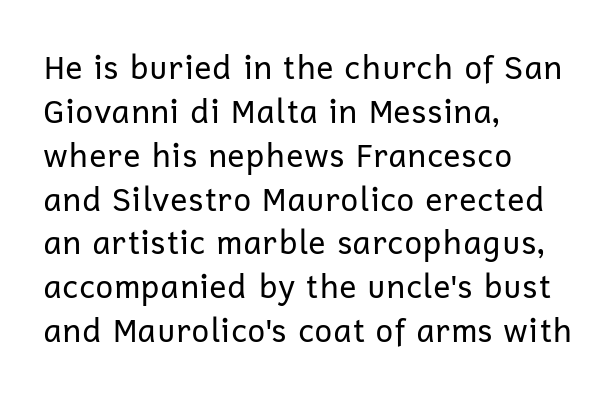
Honestly, there is no underline to notice here at all. The typeface chosen for these lines omits serifs. This sample is left-justified, so line endings fall wherever the words run out. This is the regular roman posture of the typeface.
